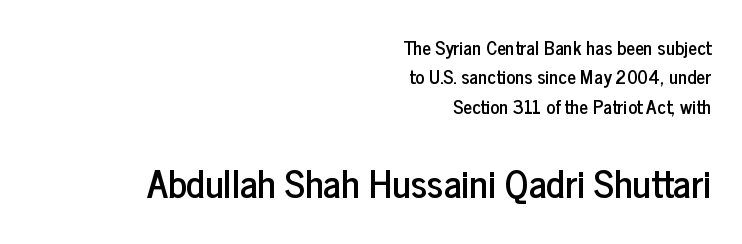
{"serif": "no", "italic": "no", "width": "condensed", "stroke_contrast": "low", "x_height": "medium", "monospaced": "no", "underline": "no", "align": "right", "line_spacing": "normal", "line_spacing_ratio": 1.55, "letter_spacing": "normal", "letter_spacing_em": 0.0, "larger_block": "second", "size_ratio": 2.0, "glyph_px": 38}
